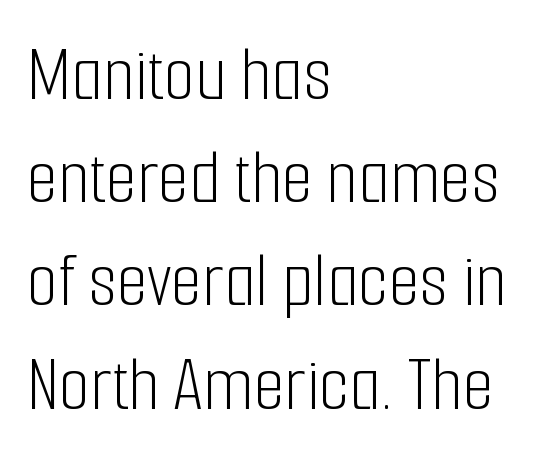
{"serif": "no", "italic": "no", "bold": "no", "weight": "light", "width": "condensed", "stroke_contrast": "low", "x_height": "medium", "monospaced": "no", "underline": "no", "align": "left", "line_spacing": "normal", "line_spacing_ratio": 1.29, "letter_spacing": "normal", "letter_spacing_em": 0.0, "glyph_px": 80}
